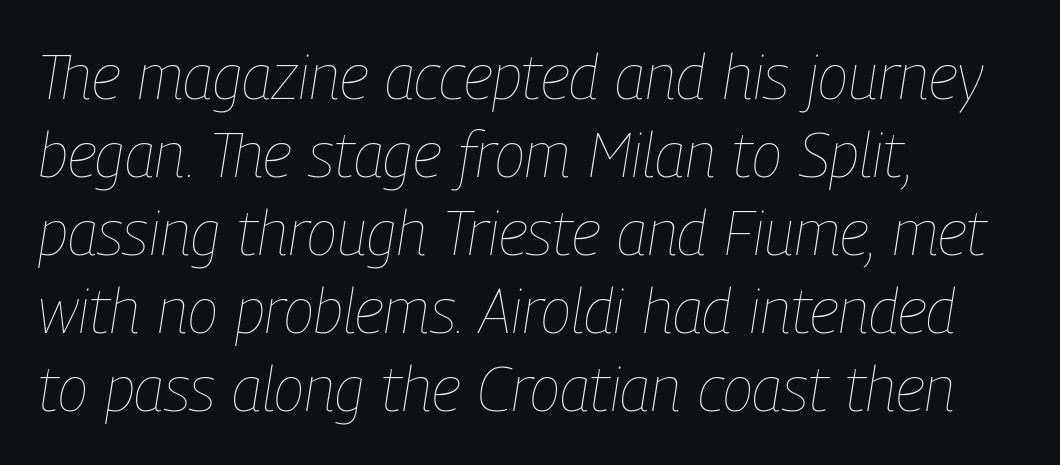
The image shows 63 px thin, condensed type, italic (leaning right); set left-aligned, line spacing 1.24x, normal letter spacing, not underlined; low stroke contrast and a medium x-height.
